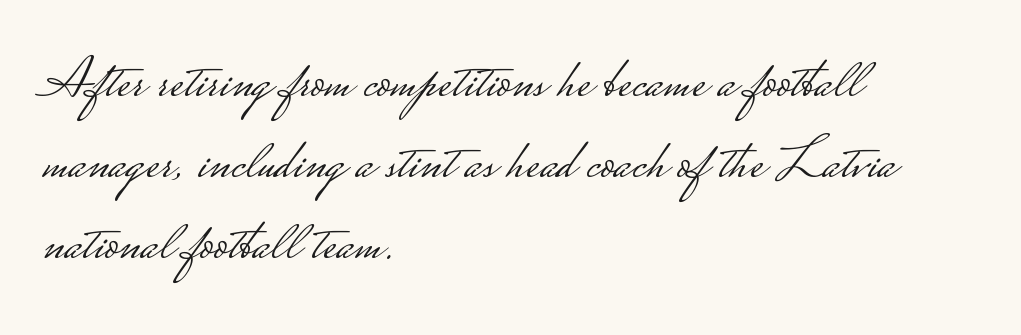
Q: Is the text bold? A: No.
Q: Is the text italic (slanted)? A: Yes.
Q: Is the typeface a serif or a sans-serif typeface? A: Sans-serif.
Q: Is the text underlined? A: No.
Q: How is the paragraph aligned? A: Left-aligned.
Q: Is the spacing between letters normal or unusually wide? A: Normal.
Q: Is the spacing between lines tight, normal or loose? A: Normal.
Q: Width (condensed, normal, or wide)? A: Wide.
Q: Stroke contrast? A: Low.
Q: Monospaced? A: No.
